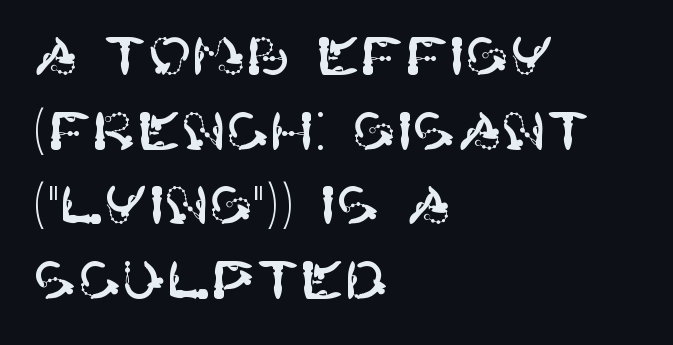
{"serif": "no", "italic": "no", "width": "normal", "stroke_contrast": "high", "x_height": "large", "underline": "no", "align": "left", "line_spacing": "normal", "line_spacing_ratio": 1.41, "letter_spacing": "normal", "letter_spacing_em": 0.0, "glyph_px": 53}
